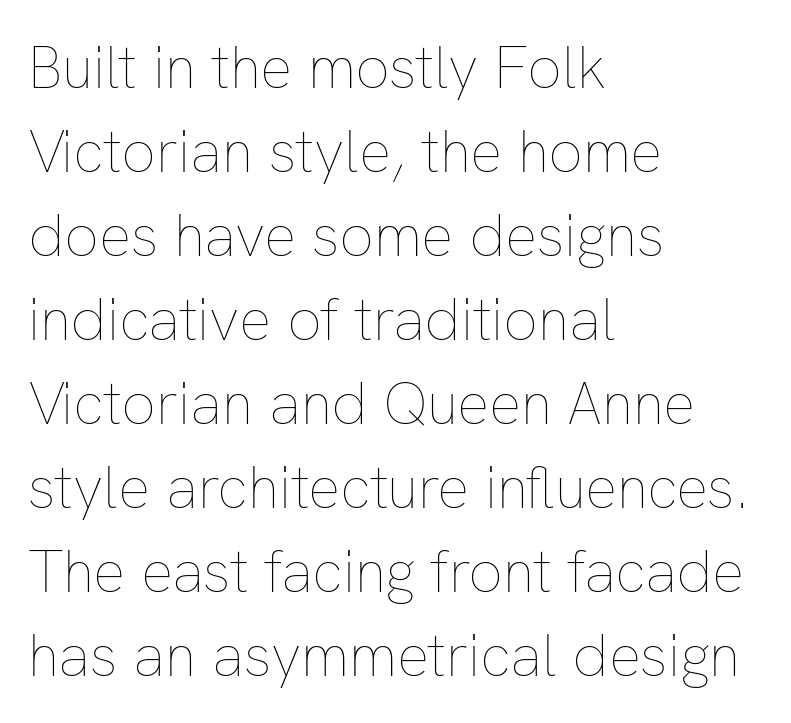
Unmarked baselines from the first word to the last. Summary of weight: not heavy and not bold. The rendering uses natural spacing where letterforms have individual widths. The setting favours the left margin, as ordinary paragraphs usually do. When letters stand straight like this, we call the style roman or upright. Spacing between characters is what you'd get straight out of the box.
